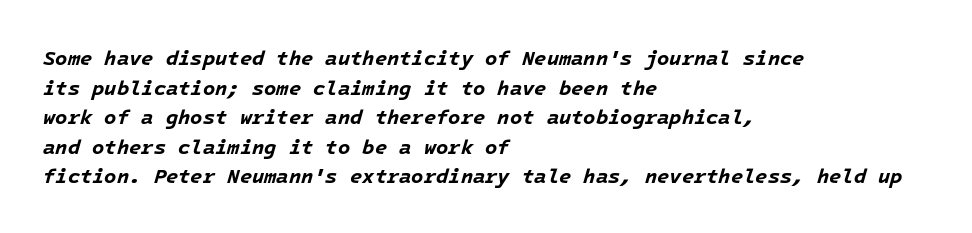
{"italic": "yes", "lean": "right", "slant_degrees": 16, "bold": "yes", "underline": "no", "align": "left", "line_spacing": "normal", "line_spacing_ratio": 1.48, "letter_spacing": "normal", "letter_spacing_em": 0.0, "glyph_px": 20}
